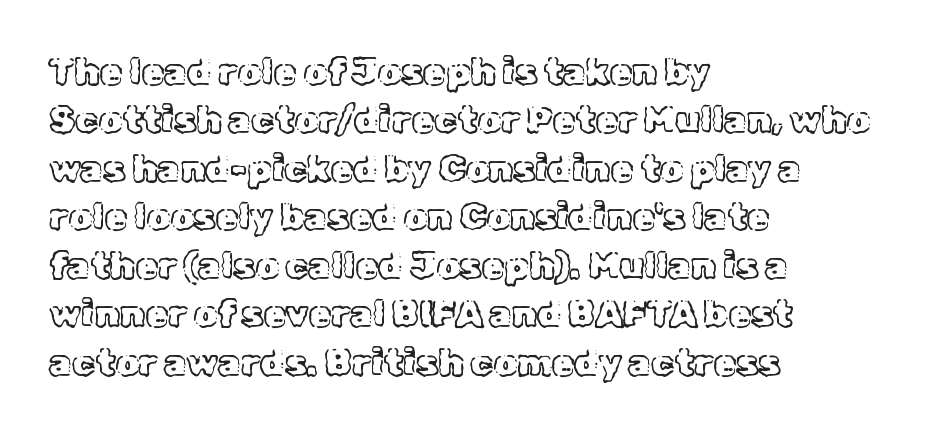
Q: Is the text italic (slanted)? A: No, it is upright.
Q: Is the text underlined? A: No.
Q: How is the paragraph aligned? A: Left-aligned.
Q: Is the spacing between letters normal or unusually wide? A: Normal.
Q: Is the spacing between lines tight, normal or loose? A: Normal.
Q: Width (condensed, normal, or wide)? A: Normal.
Q: x-height? A: Medium.
Q: Monospaced? A: No.
